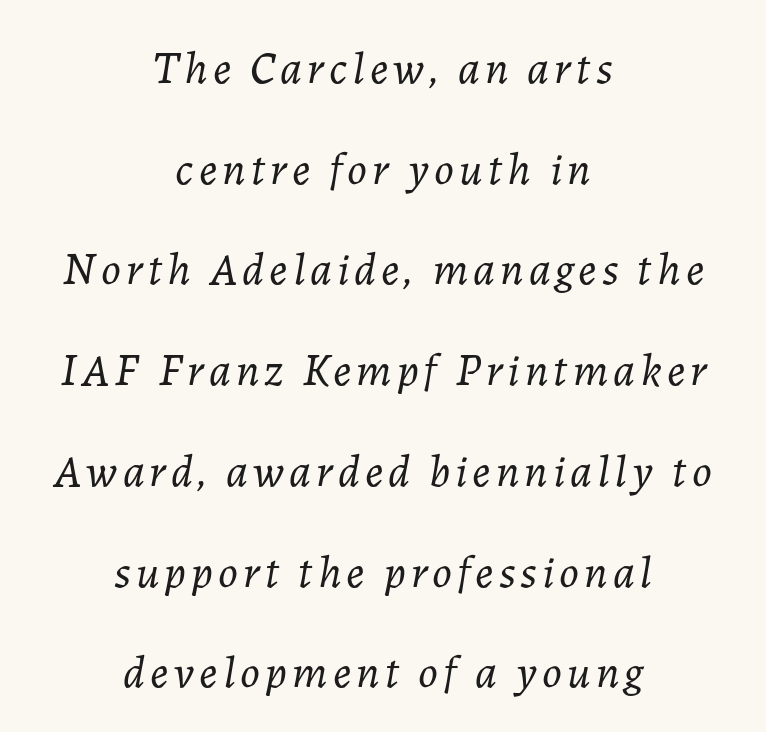
The image shows 46 px light type, italic (leaning right); set centered, loose line spacing (2.19x), not underlined; low stroke contrast and a medium x-height.
